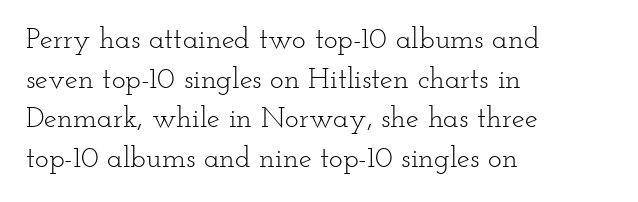
The image shows 29 px light, wide serif type, upright; set left-aligned, normal line spacing (1.37x), normal letter spacing, not underlined; low stroke contrast and a small x-height.
